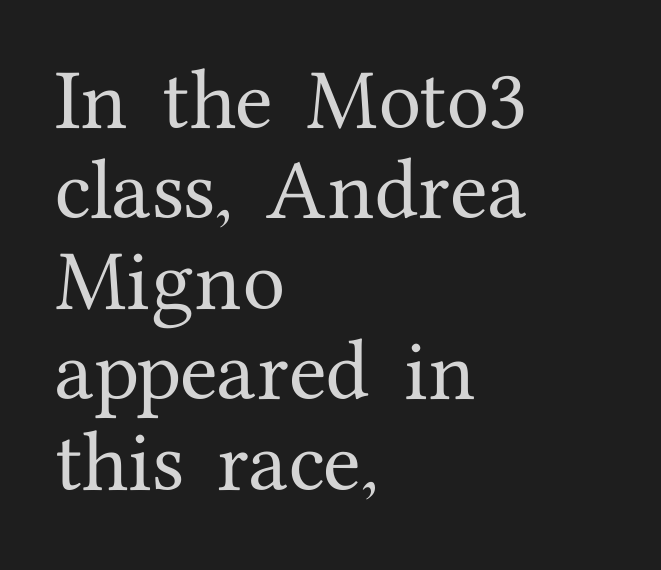
Q: Is the text italic (slanted)? A: No, it is upright.
Q: Is the typeface a serif or a sans-serif typeface? A: Serif.
Q: Is the text underlined? A: No.
Q: How is the paragraph aligned? A: Left-aligned.
Q: Is the spacing between letters normal or unusually wide? A: Normal.
Q: Is the spacing between lines tight, normal or loose? A: Normal.
Q: Width (condensed, normal, or wide)? A: Normal.
Q: Stroke contrast? A: Medium.
Q: x-height? A: Medium.
Q: Monospaced? A: No.
